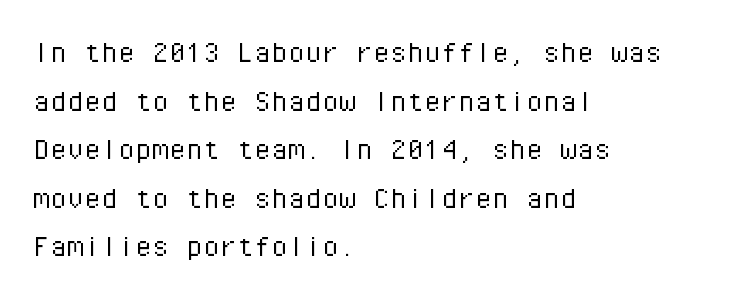
The image shows 34 px light sans-serif type, upright, monospaced; set left-aligned, normal line spacing (1.43x), normal letter spacing, not underlined; low stroke contrast and a medium x-height.
